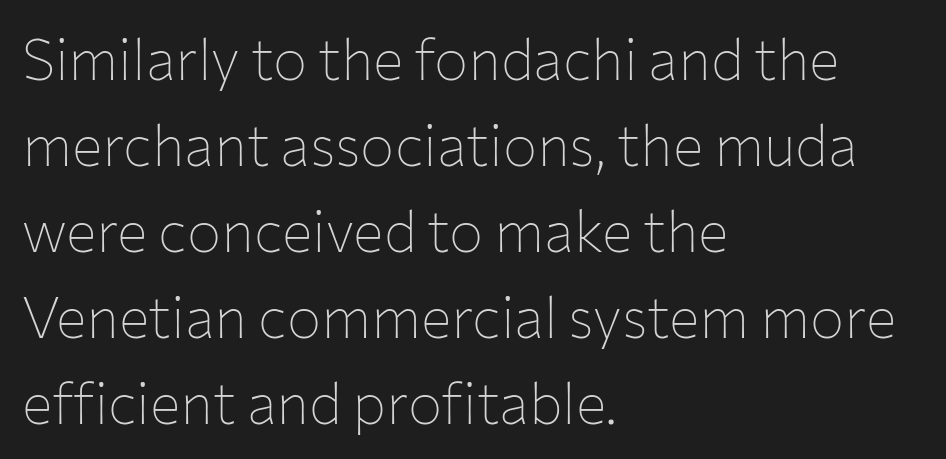
Q: Is the text bold? A: No.
Q: Is the text italic (slanted)? A: No, it is upright.
Q: Is the typeface a serif or a sans-serif typeface? A: Sans-serif.
Q: Is the text underlined? A: No.
Q: How is the paragraph aligned? A: Left-aligned.
Q: Is the spacing between letters normal or unusually wide? A: Normal.
Q: Is the spacing between lines tight, normal or loose? A: Normal.
Q: Width (condensed, normal, or wide)? A: Normal.
Q: Stroke contrast? A: Low.
Q: x-height? A: Medium.
Q: Monospaced? A: No.
